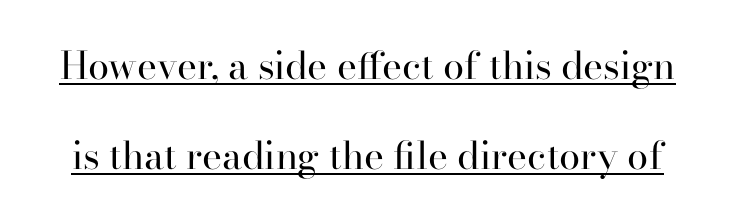
{"serif": "yes", "italic": "no", "bold": "no", "weight": "regular", "width": "normal", "stroke_contrast": "high", "x_height": "small", "monospaced": "no", "underline": "yes", "line_spacing": "loose", "line_spacing_ratio": 2.37, "letter_spacing": "normal", "letter_spacing_em": 0.0, "glyph_px": 38}
